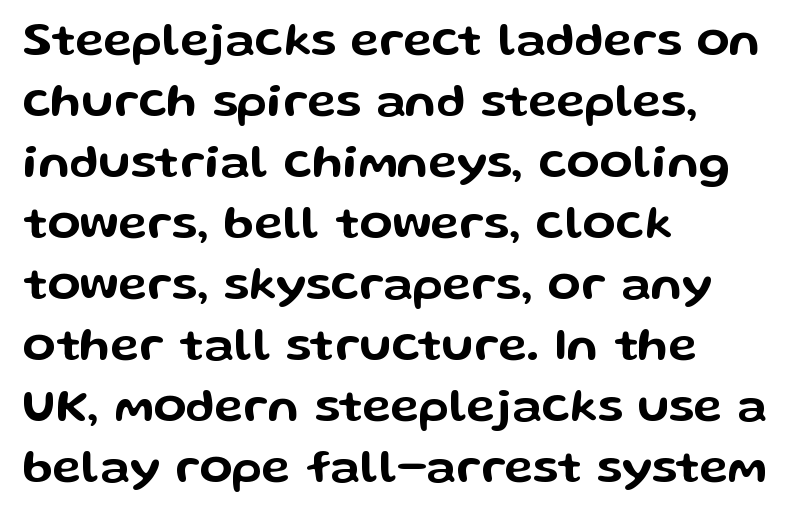
Q: Is the text italic (slanted)? A: No, it is upright.
Q: Is the typeface a serif or a sans-serif typeface? A: Sans-serif.
Q: Is the text underlined? A: No.
Q: How is the paragraph aligned? A: Left-aligned.
Q: Is the spacing between letters normal or unusually wide? A: Normal.
Q: Is the spacing between lines tight, normal or loose? A: Normal.
Q: Width (condensed, normal, or wide)? A: Wide.
Q: Stroke contrast? A: Low.
Q: x-height? A: Medium.
Q: Monospaced? A: No.
